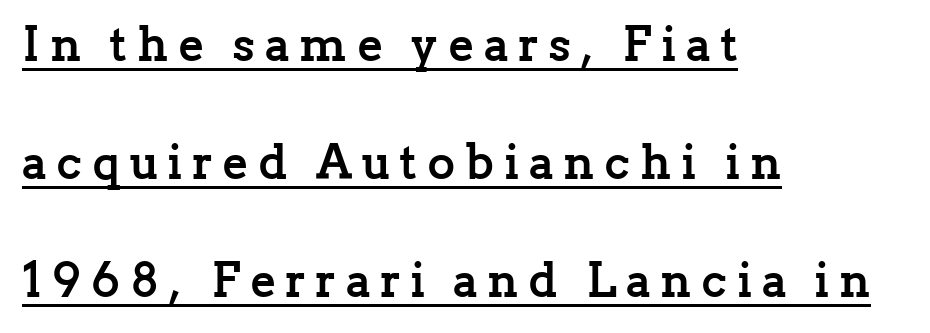
One glance says open: line gaps are wider than usual. Compared with typical body copy, the letter spacing here is much looser. The specimen reads as upright at a glance. All the whitespace from short lines collects on the right. Here the designer chose a conventional face with non-uniform glyph widths. Letterform terminals end in serifs throughout the passage.
